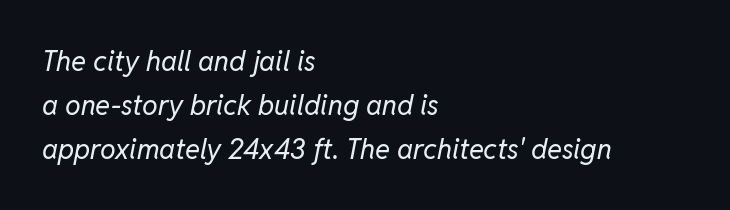
The ragged edge is on the right, which tells us the setting is flush left. Between one letter and the next there's only the usual sliver of space. Character widths vary here, with narrow letters taking less room than wide ones. Nothing heavy about these letters — not bold at all.
